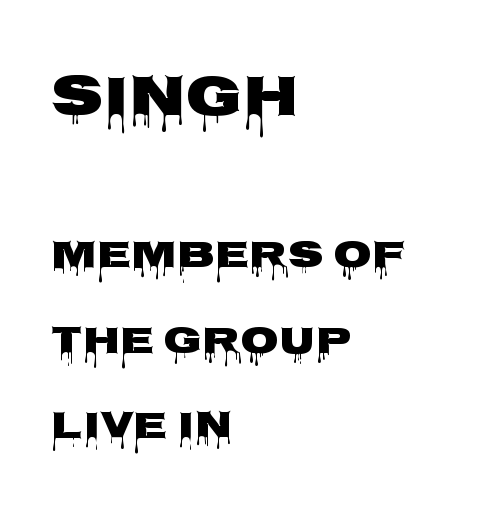
The lines are quadded left. Any mark beneath the type? The region is blank. The face used here is proportionally spaced, like ordinary book or web type. Font category for this specimen: sans-serif.
